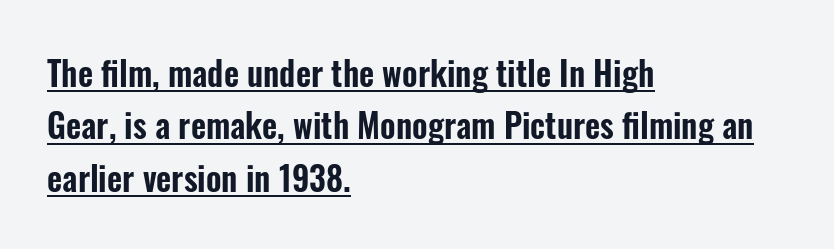
The image shows 33 px condensed sans-serif type, upright; set left-aligned, normal line spacing (1.59x), normal letter spacing, underlined; low stroke contrast and a medium x-height.
